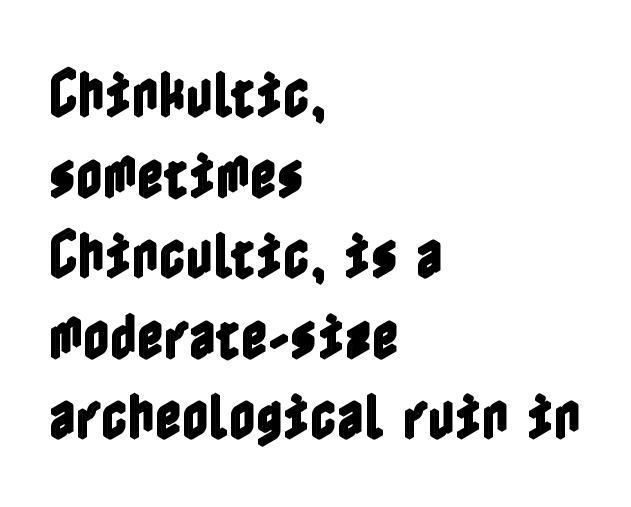
{"italic": "no", "width": "condensed", "x_height": "medium", "underline": "no", "align": "left", "line_spacing": "normal", "line_spacing_ratio": 1.55, "letter_spacing": "normal", "letter_spacing_em": 0.0, "glyph_px": 52}
